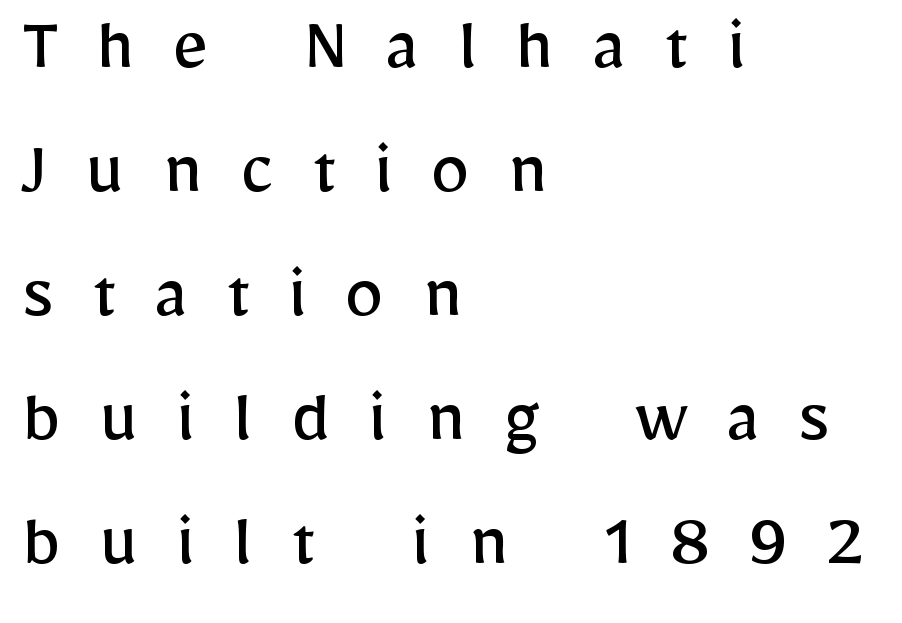
Caption: expanded tracking, letters set apart. The rendering shows plain stroke endings on the letterforms — a sans-serif design. The lines sit at an ordinary, default distance from one another. This reads as an unemphasized weight, regular at the heaviest.
